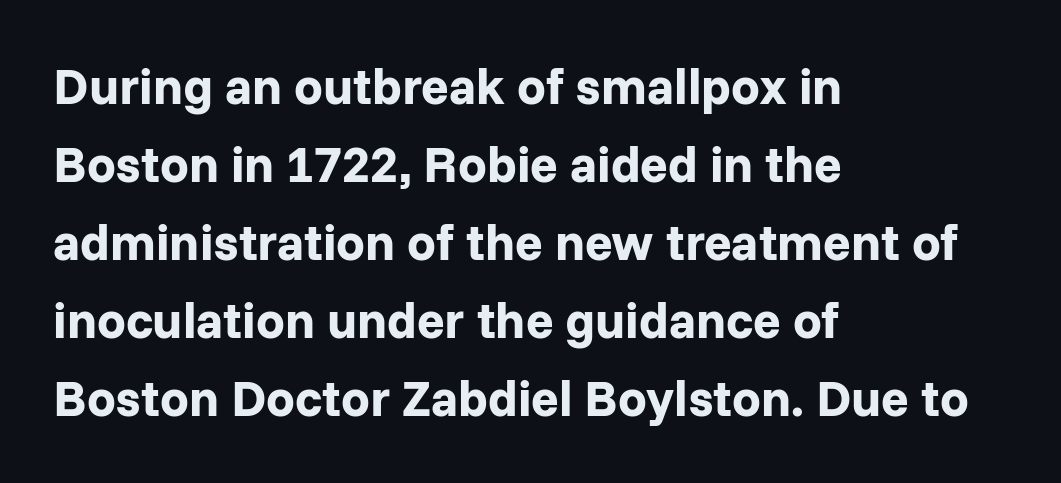
Q: Is the text bold? A: Yes.
Q: Is the text italic (slanted)? A: No, it is upright.
Q: Is the typeface a serif or a sans-serif typeface? A: Sans-serif.
Q: Is the text underlined? A: No.
Q: How is the paragraph aligned? A: Left-aligned.
Q: Is the spacing between letters normal or unusually wide? A: Normal.
Q: Is the spacing between lines tight, normal or loose? A: Normal.
Q: Width (condensed, normal, or wide)? A: Normal.
Q: Stroke contrast? A: Low.
Q: x-height? A: Medium.
Q: Monospaced? A: No.
